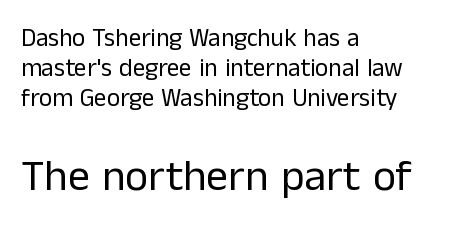
The image shows 44 px regular-weight sans-serif type, upright; set left-aligned, line spacing 1.2x, normal letter spacing, not underlined; the second (bottom) block is 1.76x larger; low stroke contrast and a medium x-height.
